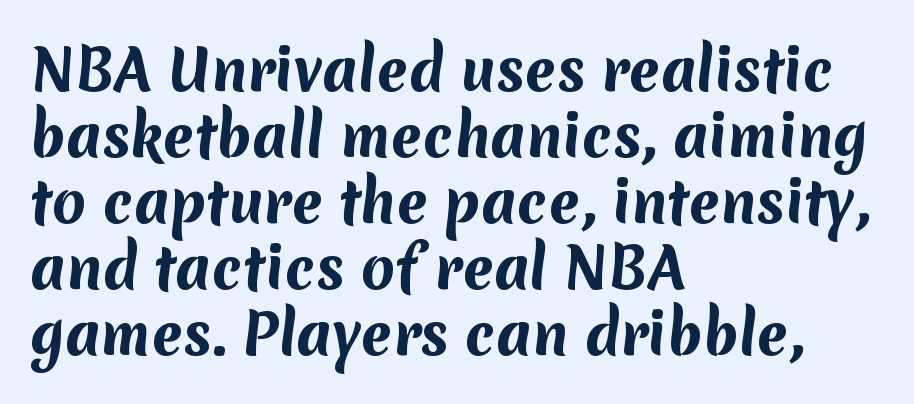
The face used here is rendered with its standard letterfit. Line beginnings align vertically; line endings do not. The letters carry no serifs — their stems end cleanly without finishing strokes. Stroke thickness is high; the sample reads as a true bold. Character widths vary here, with narrow letters taking less room than wide ones.
